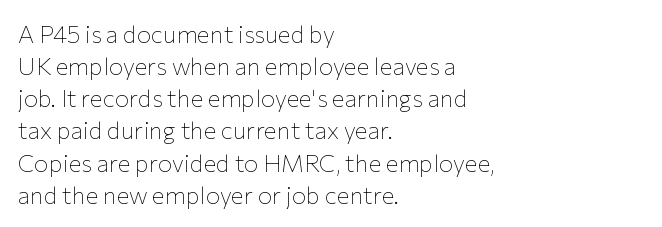
{"italic": "no", "bold": "no", "underline": "no", "align": "left", "line_spacing": "normal", "line_spacing_ratio": 1.34, "letter_spacing": "normal", "letter_spacing_em": 0.0, "glyph_px": 24}
